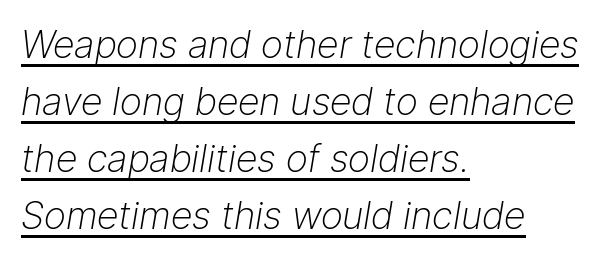
Q: Is the text bold? A: No.
Q: Is the text italic (slanted)? A: Yes, it leans right by about 9 degrees.
Q: Is the text underlined? A: Yes.
Q: How is the paragraph aligned? A: Left-aligned.
Q: Is the spacing between letters normal or unusually wide? A: Normal.
Q: Is the spacing between lines tight, normal or loose? A: Normal.
Q: Width (condensed, normal, or wide)? A: Normal.
Q: Stroke contrast? A: Low.
Q: x-height? A: Medium.
Q: Monospaced? A: No.
